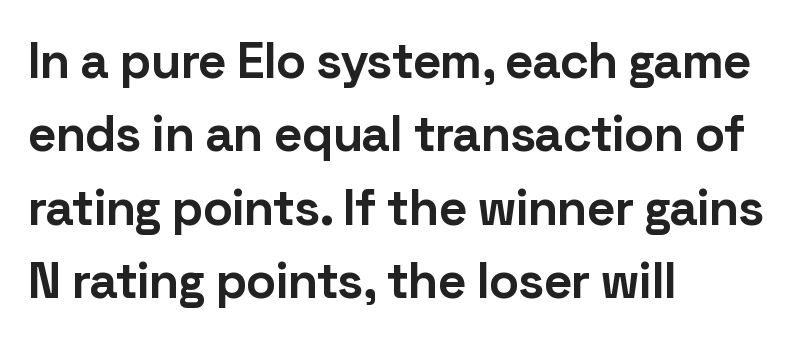
Q: Is the text bold? A: Yes.
Q: Is the text italic (slanted)? A: No, it is upright.
Q: Is the typeface a serif or a sans-serif typeface? A: Sans-serif.
Q: Is the text underlined? A: No.
Q: How is the paragraph aligned? A: Left-aligned.
Q: Is the spacing between letters normal or unusually wide? A: Normal.
Q: Is the spacing between lines tight, normal or loose? A: Normal.
Q: Width (condensed, normal, or wide)? A: Normal.
Q: Stroke contrast? A: Low.
Q: x-height? A: Medium.
Q: Monospaced? A: No.
